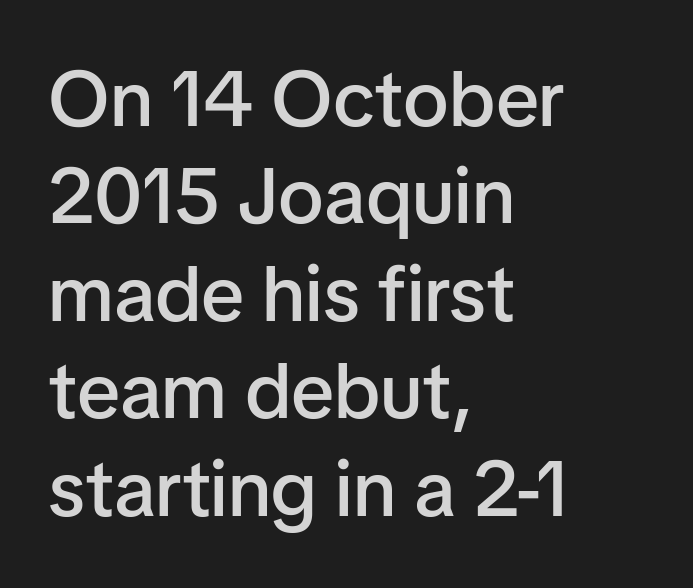
The image shows 78 px semibold sans-serif type, upright; set left-aligned, normal line spacing (1.25x), normal letter spacing, not underlined; low stroke contrast and a medium x-height.
